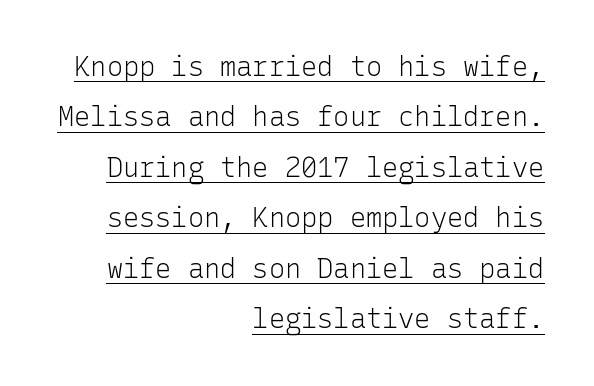
{"italic": "no", "bold": "no", "underline": "yes", "align": "right", "line_spacing_ratio": 1.87, "letter_spacing": "normal", "letter_spacing_em": 0.0, "glyph_px": 27}
